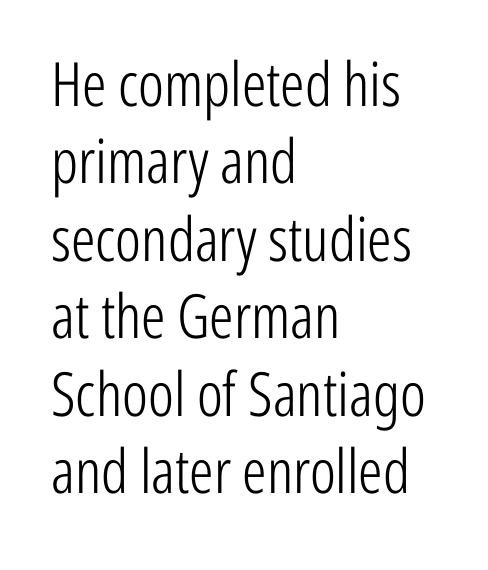
The image shows 61 px light, condensed sans-serif type, upright; set left-aligned, normal line spacing (1.27x), normal letter spacing, not underlined; low stroke contrast and a medium x-height.
